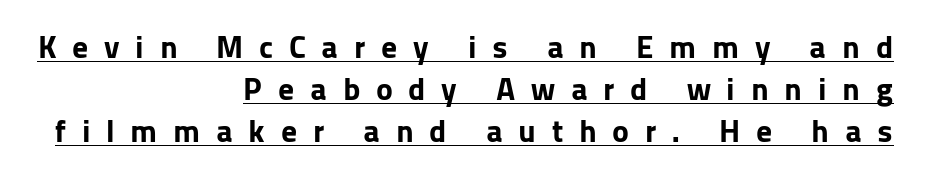
The image shows 32 px bold sans-serif type, upright; set right-aligned, normal line spacing (1.32x), unusually wide letter spacing (+0.49 em), underlined; low stroke contrast and a medium x-height.
